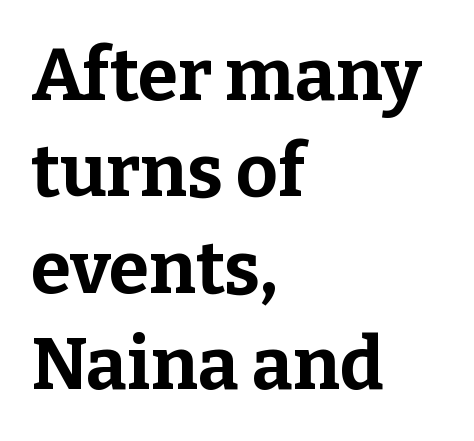
{"serif": "yes", "italic": "no", "bold": "yes", "weight": "bold", "width": "normal", "stroke_contrast": "low", "x_height": "medium", "monospaced": "no", "underline": "no", "align": "left", "line_spacing": "normal", "line_spacing_ratio": 1.32, "letter_spacing": "normal", "letter_spacing_em": 0.0, "glyph_px": 73}
